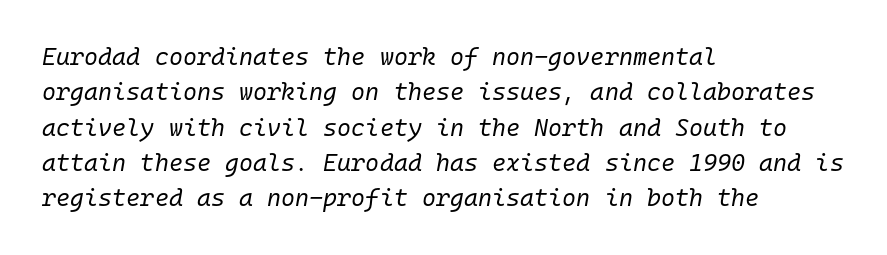
An italicized treatment has been applied to the whole sample. In terms of letterspacing, this is plain default setting. Leading: standard. The passage is arranged the way most books set body copy — flush left. Type without underlining.
